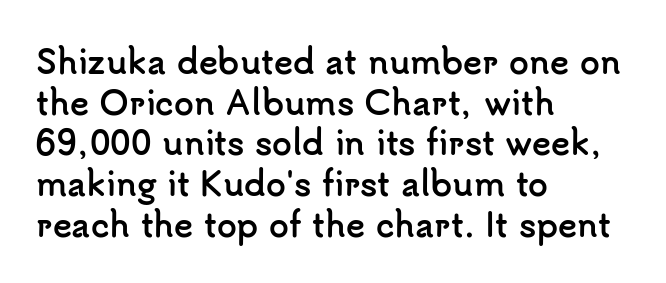
{"serif": "no", "italic": "no", "bold": "yes", "weight": "semibold", "width": "normal", "stroke_contrast": "low", "x_height": "small", "monospaced": "no", "underline": "no", "align": "left", "line_spacing": "normal", "line_spacing_ratio": 1.27, "letter_spacing": "normal", "letter_spacing_em": 0.0, "glyph_px": 32}
